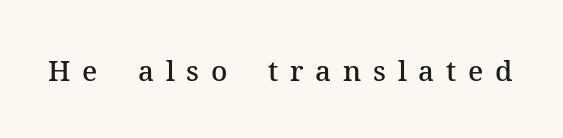
The image shows 28 px semibold serif type, upright; set unusually wide letter spacing (+0.42 em), not underlined; medium stroke contrast and a medium x-height.
